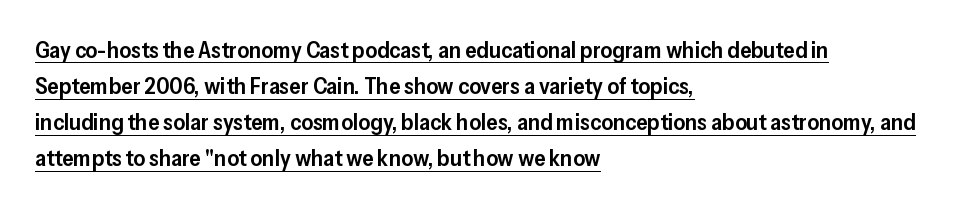
Observe the ordinary spacing: letters are neighbours, not strangers. The face used here is a semibold: visibly heavier than regular, lighter than bold. Horizontal alignment here is leftward, the default for most running prose. Ordinary non-slanted type is in use. Honestly, the row spacing looks completely unremarkable.
